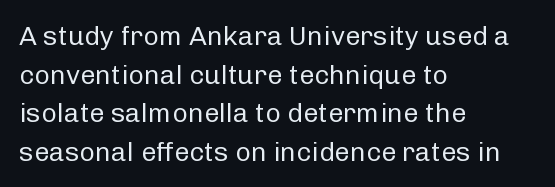
Q: Is the text bold? A: No.
Q: Is the text italic (slanted)? A: No, it is upright.
Q: Is the text underlined? A: No.
Q: How is the paragraph aligned? A: Left-aligned.
Q: Is the spacing between letters normal or unusually wide? A: Normal.
Q: Is the spacing between lines tight, normal or loose? A: Normal.
